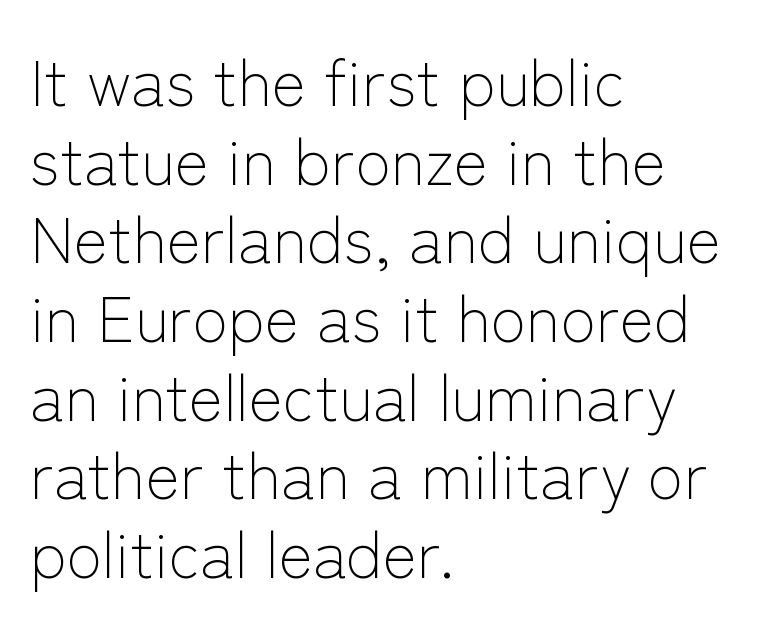
The image shows 65 px light sans-serif type, upright; set left-aligned, line spacing 1.21x, normal letter spacing, not underlined; low stroke contrast and a medium x-height.
